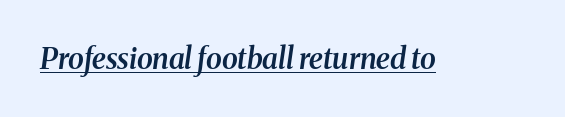
Q: Is the text bold? A: Semi-bold.
Q: Is the text italic (slanted)? A: Yes, it leans right by about 8 degrees.
Q: Is the typeface a serif or a sans-serif typeface? A: Serif.
Q: Is the text underlined? A: Yes.
Q: Is the spacing between letters normal or unusually wide? A: Normal.
Q: Width (condensed, normal, or wide)? A: Normal.
Q: Stroke contrast? A: Medium.
Q: x-height? A: Medium.
Q: Monospaced? A: No.
